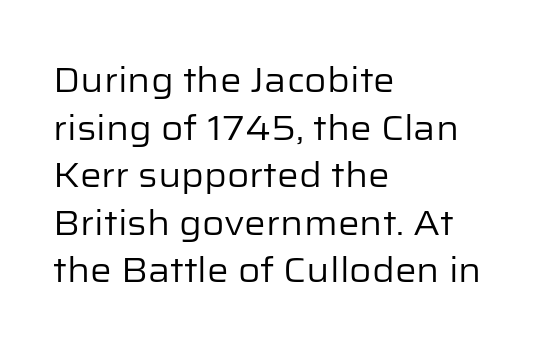
{"serif": "no", "italic": "no", "bold": "no", "weight": "regular", "width": "normal", "stroke_contrast": "low", "x_height": "medium", "monospaced": "no", "underline": "no", "align": "left", "line_spacing": "normal", "line_spacing_ratio": 1.4, "letter_spacing": "normal", "letter_spacing_em": 0.0, "glyph_px": 34}
